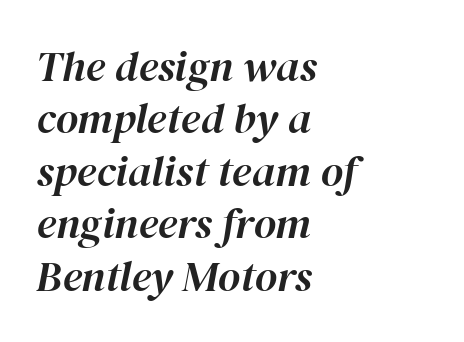
This sample has the flowing, uneven cadence of proportional lettering. The paragraph has a hard left edge and a soft right edge. Check the space under the baseline: it is left empty. Yep, that's italic — everything's leaning. There is no visible air inserted between adjacent glyphs.
